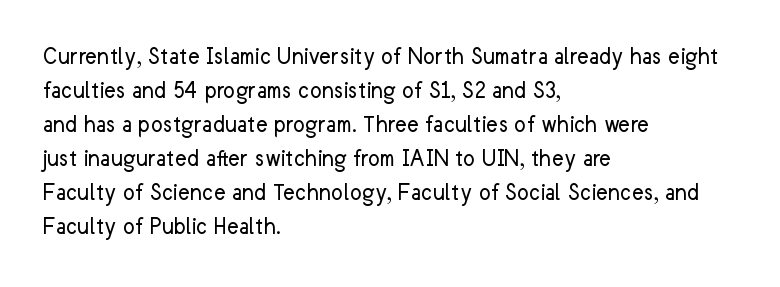
Q: Is the text bold? A: No.
Q: Is the text italic (slanted)? A: No, it is upright.
Q: Is the text underlined? A: No.
Q: How is the paragraph aligned? A: Left-aligned.
Q: Is the spacing between letters normal or unusually wide? A: Normal.
Q: Is the spacing between lines tight, normal or loose? A: Normal.
